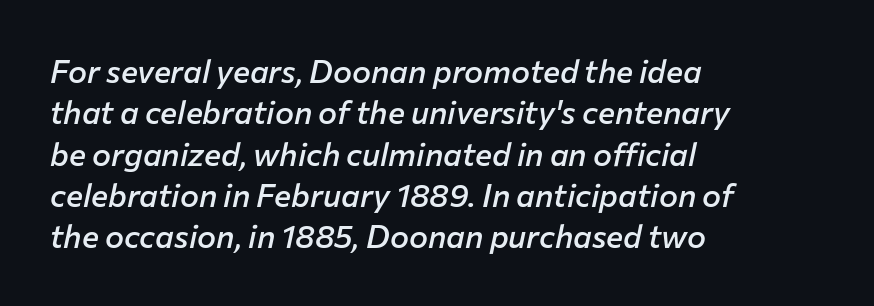
The rendering uses natural spacing where letterforms have individual widths. Visually the block forms a straight wall on the left and a jagged coastline on the right. A typesetter would mark this as italic. Honestly, the row spacing looks completely unremarkable. Words appear dense and cohesive because spacing is normal.
